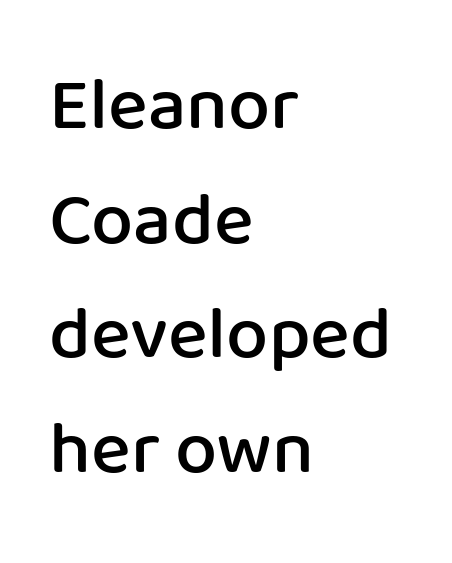
The image shows 75 px semibold sans-serif type, upright; set left-aligned, normal line spacing (1.53x), normal letter spacing, not underlined; low stroke contrast and a medium x-height.
